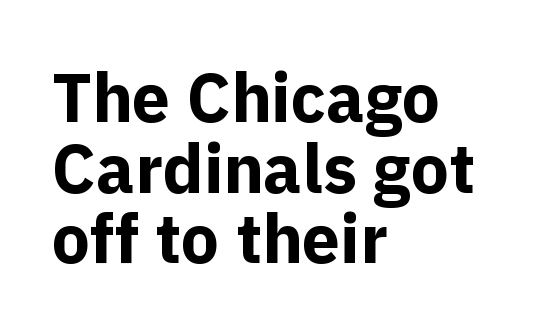
Q: Is the text bold? A: Yes.
Q: Is the text italic (slanted)? A: No, it is upright.
Q: Is the typeface a serif or a sans-serif typeface? A: Sans-serif.
Q: Is the text underlined? A: No.
Q: How is the paragraph aligned? A: Left-aligned.
Q: Is the spacing between letters normal or unusually wide? A: Normal.
Q: Is the spacing between lines tight, normal or loose? A: Tight.
Q: Width (condensed, normal, or wide)? A: Normal.
Q: x-height? A: Medium.
Q: Monospaced? A: No.
